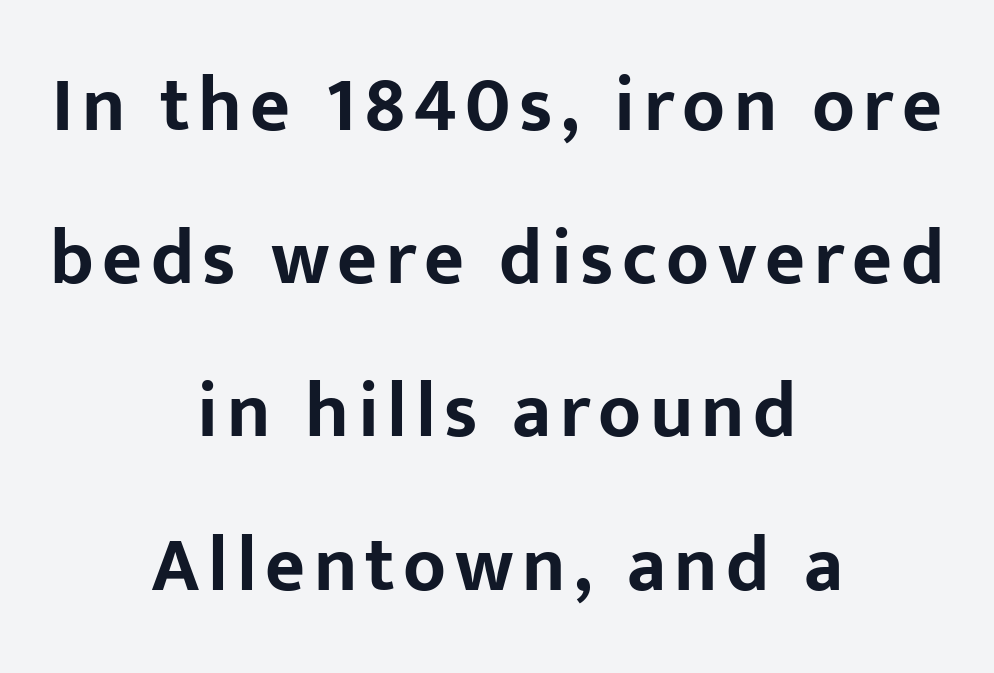
{"serif": "no", "italic": "no", "bold": "yes", "weight": "bold", "width": "normal", "stroke_contrast": "low", "x_height": "medium", "monospaced": "no", "underline": "no", "align": "center", "line_spacing": "loose", "line_spacing_ratio": 1.99, "glyph_px": 77}
